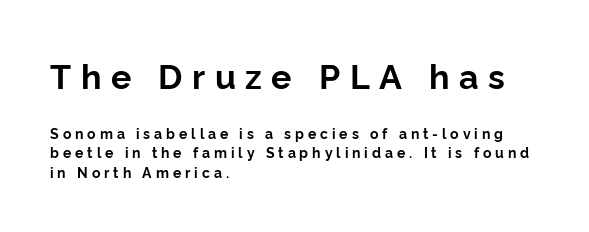
Q: Is the text bold? A: Yes.
Q: Is the text italic (slanted)? A: No, it is upright.
Q: Is the typeface a serif or a sans-serif typeface? A: Sans-serif.
Q: Is the text underlined? A: No.
Q: How is the paragraph aligned? A: Left-aligned.
Q: Is the spacing between letters normal or unusually wide? A: Unusually wide.
Q: Is the spacing between lines tight, normal or loose? A: Normal.
Q: Which block of text is set in a larger size, the first (top) or the second (bottom)? A: The first (top) one.
Q: Width (condensed, normal, or wide)? A: Normal.
Q: Stroke contrast? A: Low.
Q: x-height? A: Medium.
Q: Monospaced? A: No.
